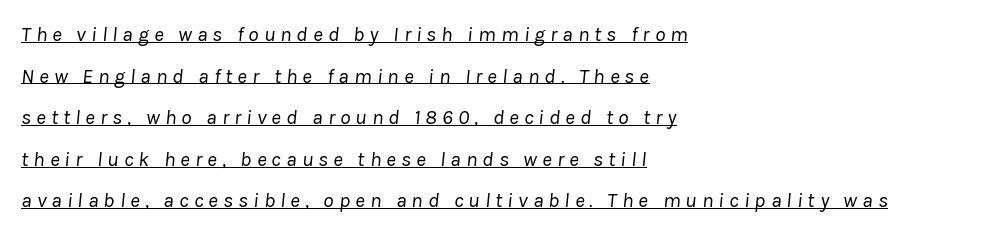
The image shows 21 px text type, italic (leaning right); set left-aligned, loose line spacing (1.98x), unusually wide letter spacing (+0.24 em), underlined.
